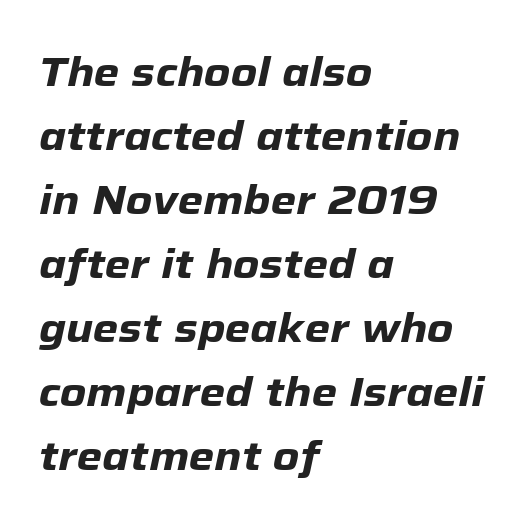
{"italic": "yes", "lean": "right", "slant_degrees": 12, "bold": "yes", "weight": "heavy", "width": "normal", "stroke_contrast": "low", "x_height": "medium", "monospaced": "no", "underline": "no", "align": "left", "line_spacing": "normal", "line_spacing_ratio": 1.56, "letter_spacing": "normal", "letter_spacing_em": 0.0, "glyph_px": 41}
